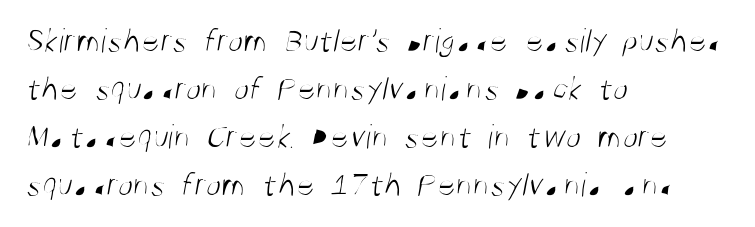
Heaviness? Minimal to ordinary, like unemphasized prose. Look at the bottom of the vertical strokes: they stop flat, with no serifs. Short note: letters normally spaced. Descender tails drop into unmarked territory.
